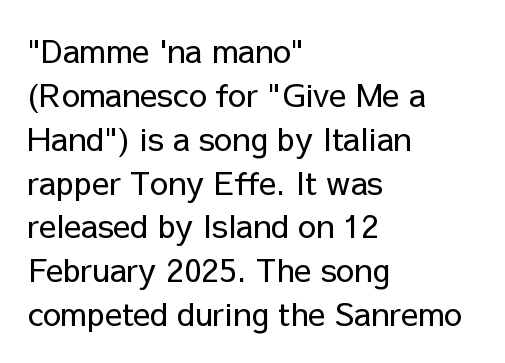
The image shows 32 px regular-weight sans-serif type, upright; set left-aligned, normal line spacing (1.37x), normal letter spacing, not underlined; low stroke contrast and a medium x-height.
